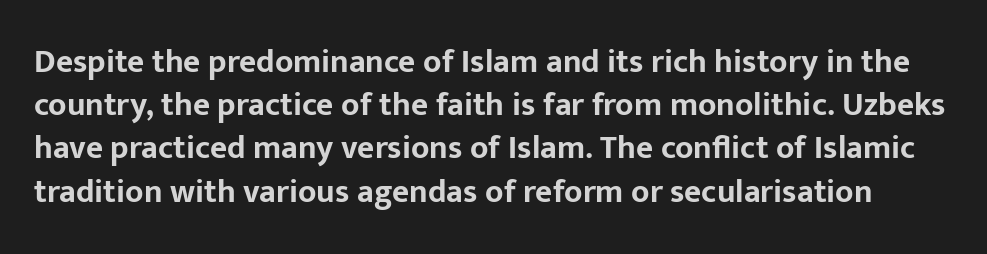
{"serif": "no", "italic": "no", "bold": "yes", "weight": "bold", "width": "normal", "stroke_contrast": "low", "x_height": "medium", "monospaced": "no", "underline": "no", "line_spacing": "normal", "line_spacing_ratio": 1.31, "letter_spacing": "normal", "letter_spacing_em": 0.0, "glyph_px": 33}
